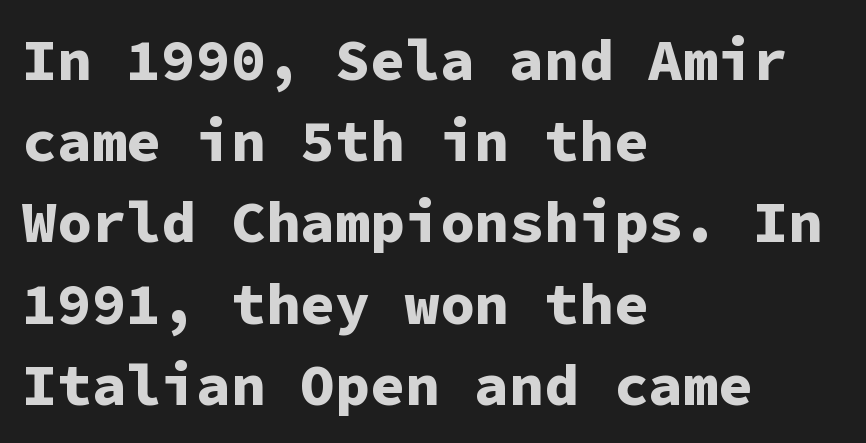
{"serif": "no", "italic": "no", "bold": "yes", "weight": "bold", "width": "normal", "stroke_contrast": "low", "x_height": "medium", "monospaced": "yes", "underline": "no", "align": "left", "line_spacing": "normal", "line_spacing_ratio": 1.4, "letter_spacing": "normal", "letter_spacing_em": 0.0, "glyph_px": 58}
